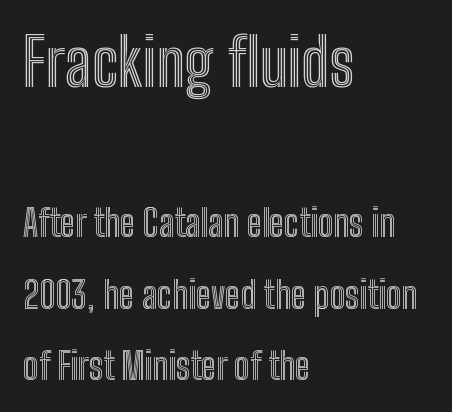
The rendering uses a large line-height, opening up the rows. Honestly, the letter spacing is just normal — you wouldn't notice it. Italic: no, the glyphs are upright roman. If you drew a ruler down the left edge, every line would touch it.
